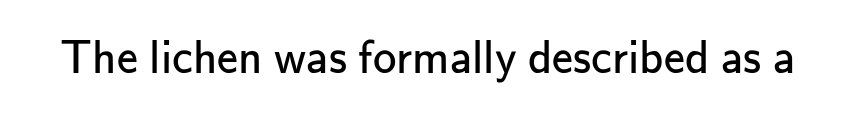
The image shows 47 px regular-weight sans-serif type, upright; set normal letter spacing, not underlined; low stroke contrast and a small x-height.
